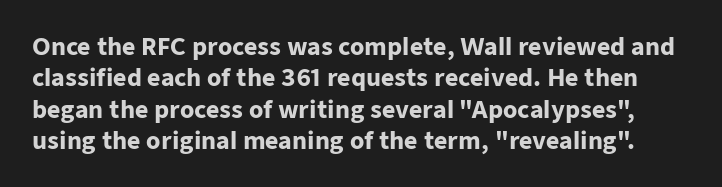
{"italic": "no", "bold": "yes", "underline": "no", "line_spacing": "normal", "line_spacing_ratio": 1.36, "letter_spacing": "normal", "letter_spacing_em": 0.0, "glyph_px": 23}
